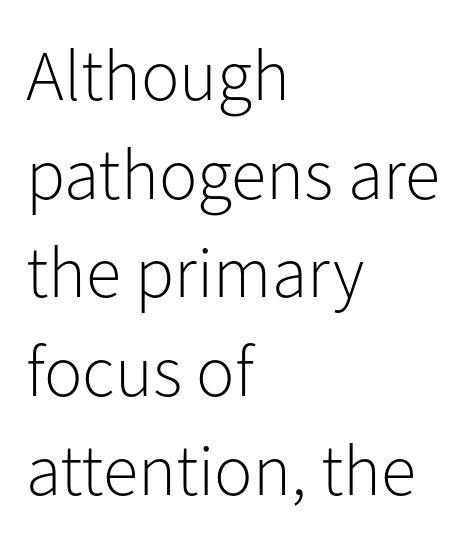
The image shows 72 px light sans-serif type, upright; set left-aligned, normal line spacing (1.37x), normal letter spacing, not underlined; low stroke contrast and a medium x-height.
